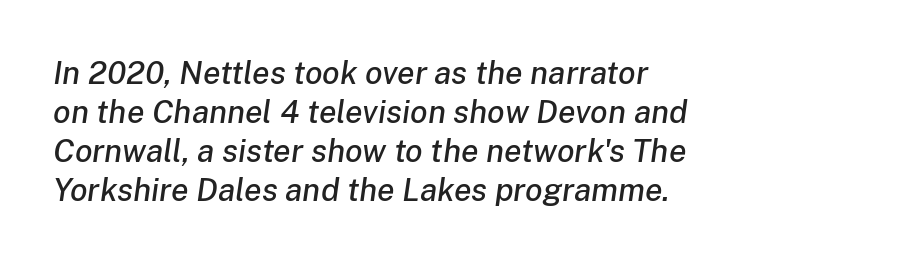
{"italic": "yes", "lean": "right", "slant_degrees": 8, "width": "normal", "stroke_contrast": "low", "x_height": "medium", "monospaced": "no", "underline": "no", "align": "left", "line_spacing_ratio": 1.22, "letter_spacing": "normal", "letter_spacing_em": 0.0, "glyph_px": 32}
